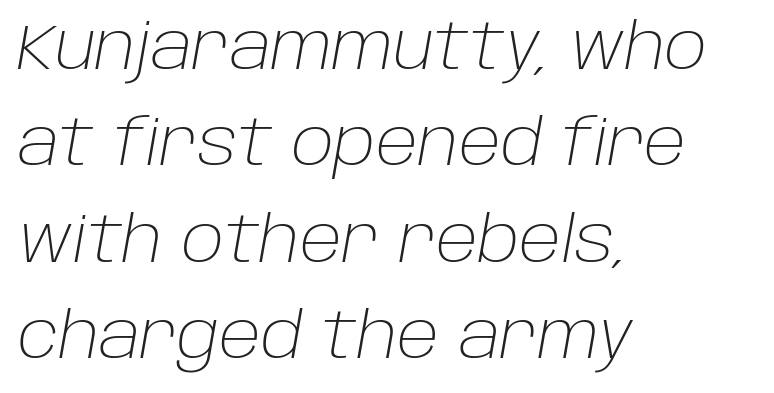
Looks like regular typesetting: each glyph gets only the width it needs. The gaps between neighbouring characters are ordinary and unremarkable. Visually the block forms a straight wall on the left and a jagged coastline on the right. The rendering applies a slant to the glyphs.
